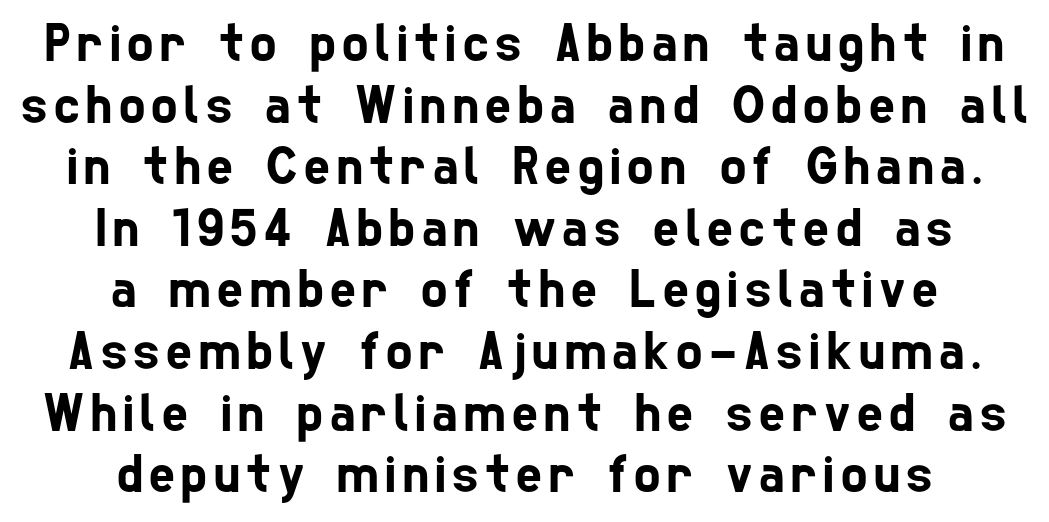
Q: Is the typeface a serif or a sans-serif typeface? A: Sans-serif.
Q: Is the text underlined? A: No.
Q: How is the paragraph aligned? A: Centered.
Q: Is the spacing between lines tight, normal or loose? A: Tight.
Q: Width (condensed, normal, or wide)? A: Condensed.
Q: Stroke contrast? A: Low.
Q: x-height? A: Medium.
Q: Monospaced? A: No.
